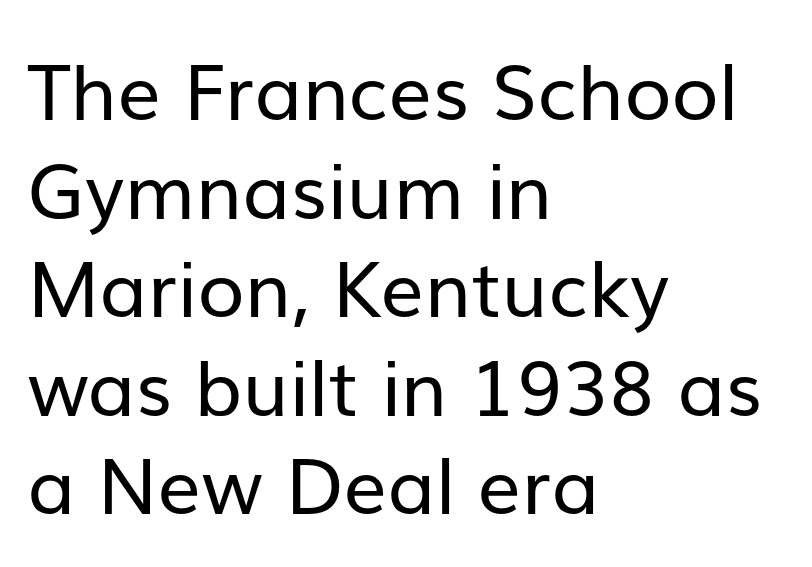
{"serif": "no", "italic": "no", "bold": "no", "weight": "regular", "width": "normal", "stroke_contrast": "low", "x_height": "medium", "monospaced": "no", "underline": "no", "align": "left", "line_spacing": "normal", "line_spacing_ratio": 1.28, "letter_spacing": "normal", "letter_spacing_em": 0.0, "glyph_px": 77}
